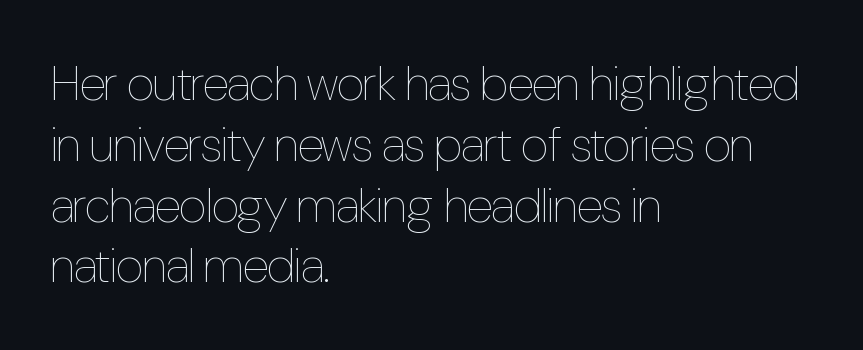
Proportional: the letters do not fall into vertical columns. The area under the type is left untouched. A quiet, ordinary-to-light weight characterises the typeface. Designer's note — italics off, roman on.
